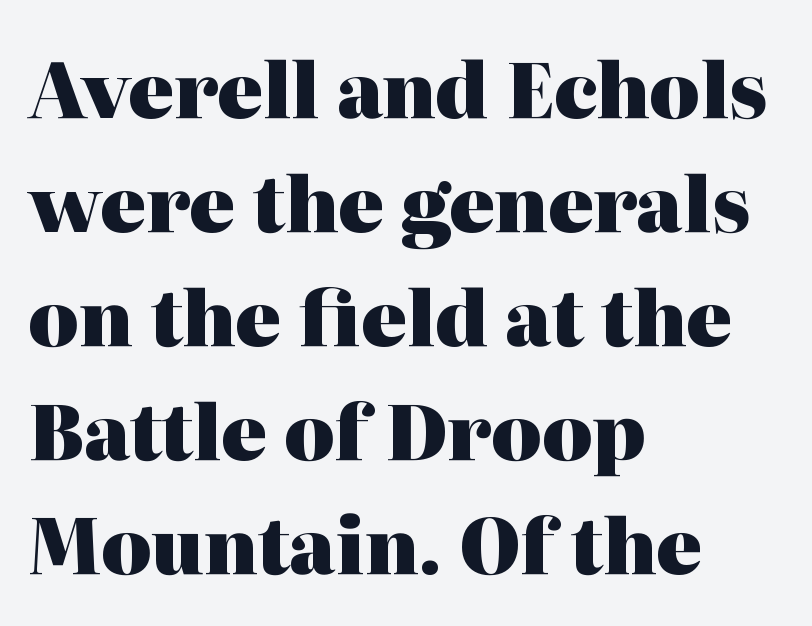
The image shows 76 px heavy serif type, upright; set left-aligned, normal line spacing (1.5x), normal letter spacing, not underlined; high stroke contrast and a medium x-height.
